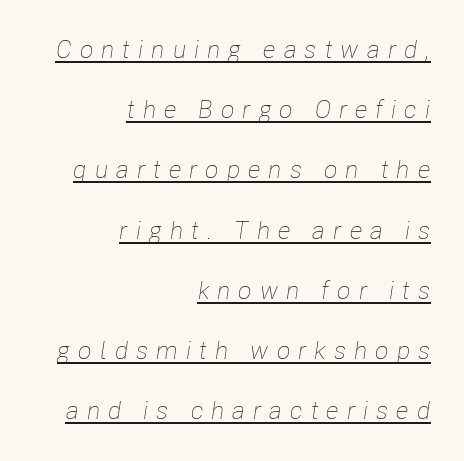
{"italic": "yes", "lean": "right", "slant_degrees": 8, "bold": "no", "underline": "yes", "align": "right", "line_spacing": "loose", "line_spacing_ratio": 2.41, "letter_spacing": "wide", "letter_spacing_em": 0.32, "glyph_px": 25}
